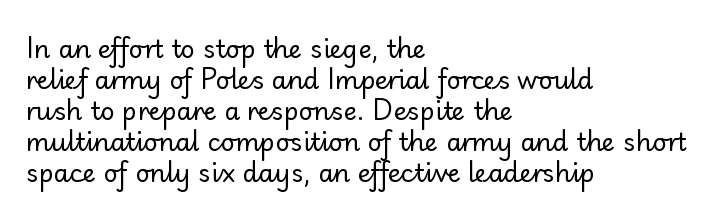
The image shows 25 px text type, upright; set left-aligned, line spacing 1.24x, normal letter spacing, not underlined.
